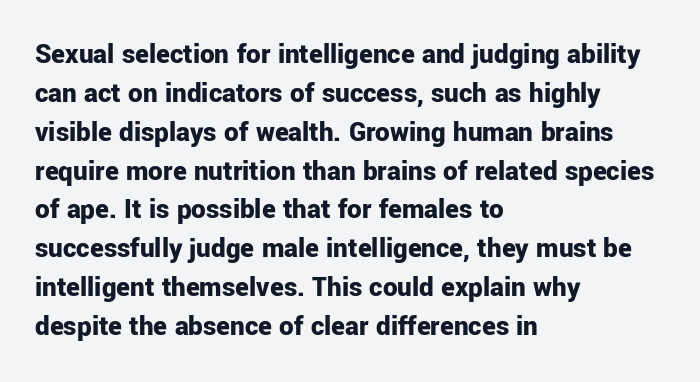
{"serif": "no", "italic": "no", "bold": "yes", "weight": "bold", "width": "normal", "stroke_contrast": "low", "x_height": "medium", "monospaced": "no", "underline": "no", "align": "left", "line_spacing": "normal", "line_spacing_ratio": 1.34, "letter_spacing": "normal", "letter_spacing_em": 0.0, "glyph_px": 29}
